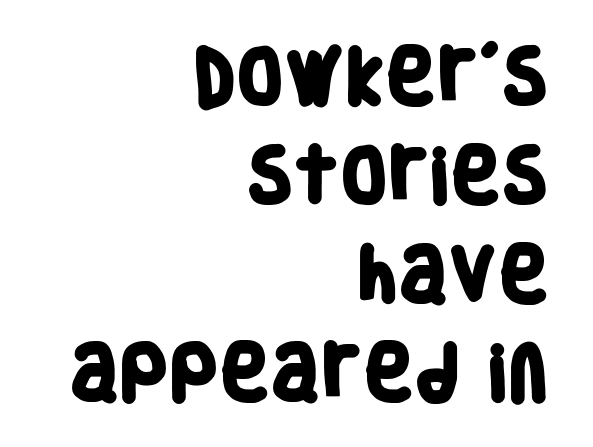
The image shows 61 px heavy, condensed sans-serif type; set right-aligned, normal line spacing (1.62x), normal letter spacing, not underlined; low stroke contrast and a large x-height.
